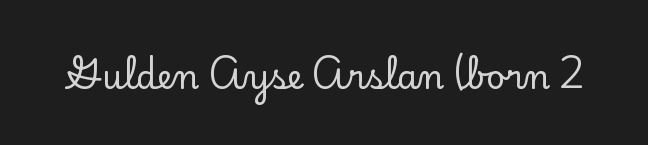
The passage shown is typed in a proportional face where columns would drift. Serifs: yes, visible at the terminals of the letterforms. Does extra space separate the letters? No, they use regular spacing. The passage shown is not underscored anywhere. These lines were composed using upright roman letters.
